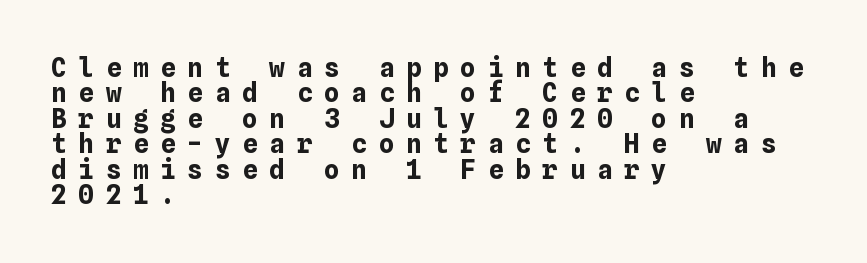
The image shows 26 px bold type, upright; set left-aligned, tight line spacing (0.98x), unusually wide letter spacing (+0.45 em), not underlined.
